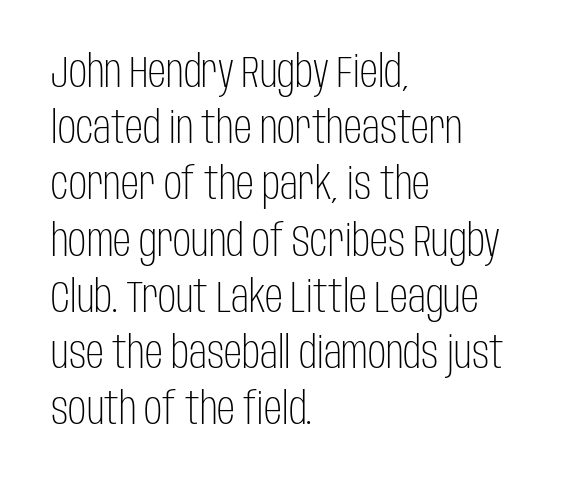
The typesetting does not lean heavy: it is not bold. It's the straight-up-and-down kind of type. Grotesque or geometric, the face here clearly has no serifs. Inter-character spacing is left at the font's built-in metrics.
